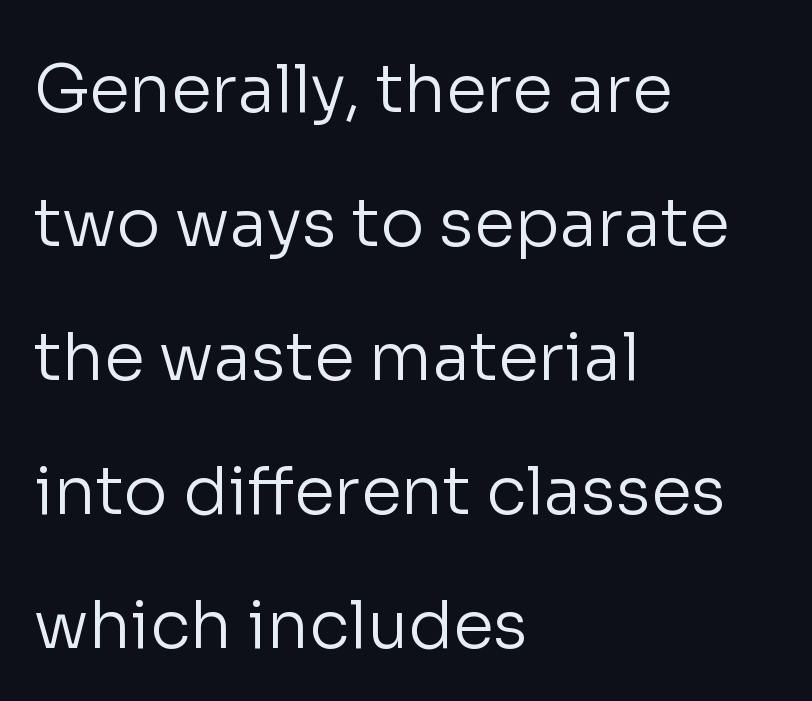
Q: Is the text bold? A: No.
Q: Is the text italic (slanted)? A: No, it is upright.
Q: Is the typeface a serif or a sans-serif typeface? A: Sans-serif.
Q: Is the text underlined? A: No.
Q: How is the paragraph aligned? A: Left-aligned.
Q: Is the spacing between letters normal or unusually wide? A: Normal.
Q: Is the spacing between lines tight, normal or loose? A: Loose.
Q: Width (condensed, normal, or wide)? A: Normal.
Q: Stroke contrast? A: Low.
Q: x-height? A: Medium.
Q: Monospaced? A: No.
